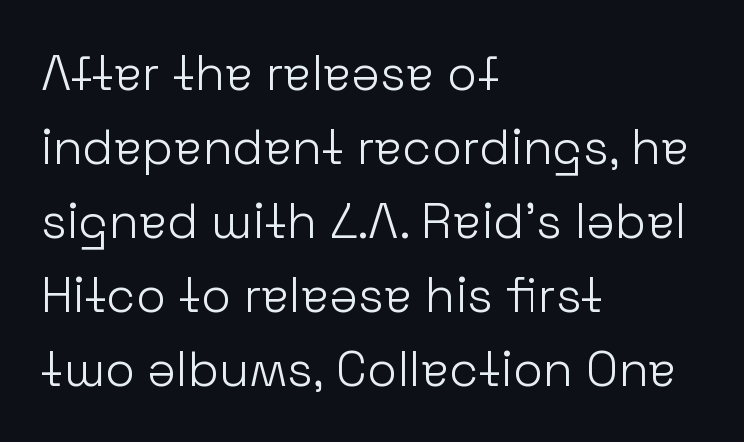
{"serif": "no", "italic": "no", "bold": "no", "weight": "light", "width": "normal", "stroke_contrast": "low", "x_height": "medium", "monospaced": "no", "underline": "no", "align": "left", "line_spacing": "normal", "line_spacing_ratio": 1.51, "letter_spacing": "normal", "letter_spacing_em": 0.0, "glyph_px": 49}
